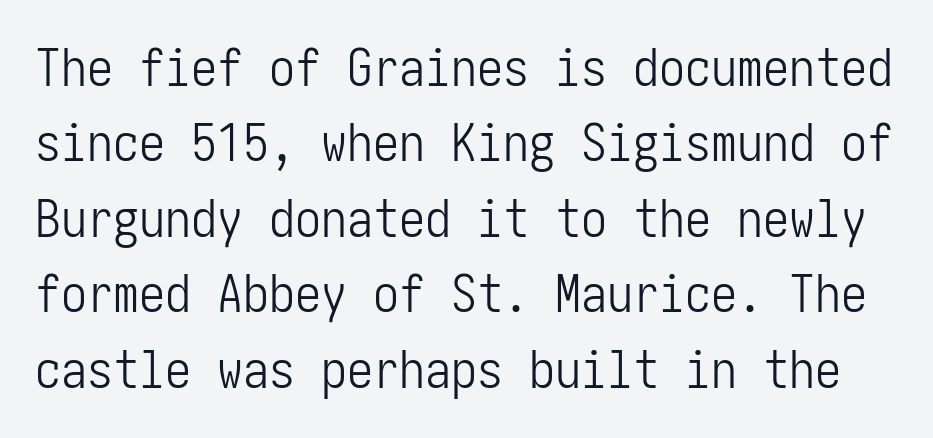
Q: Is the text bold? A: No.
Q: Is the text italic (slanted)? A: No, it is upright.
Q: Is the typeface a serif or a sans-serif typeface? A: Sans-serif.
Q: Is the text underlined? A: No.
Q: Is the spacing between letters normal or unusually wide? A: Normal.
Q: Is the spacing between lines tight, normal or loose? A: Normal.
Q: Width (condensed, normal, or wide)? A: Condensed.
Q: Stroke contrast? A: Low.
Q: x-height? A: Medium.
